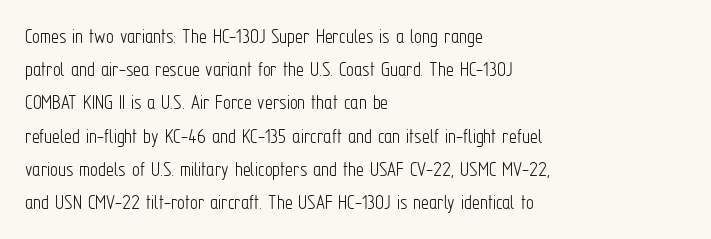
{"italic": "no", "bold": "no", "underline": "no", "align": "left", "line_spacing": "normal", "line_spacing_ratio": 1.51, "letter_spacing": "normal", "letter_spacing_em": 0.0, "glyph_px": 22}
